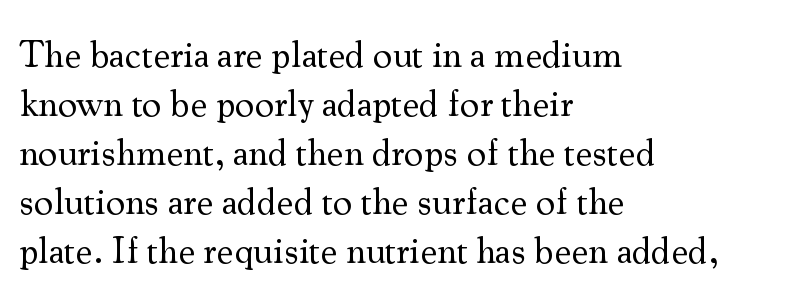
{"serif": "yes", "italic": "no", "bold": "no", "weight": "regular", "width": "normal", "stroke_contrast": "medium", "x_height": "small", "monospaced": "no", "underline": "no", "align": "left", "line_spacing": "normal", "line_spacing_ratio": 1.29, "letter_spacing": "normal", "letter_spacing_em": 0.0, "glyph_px": 38}
